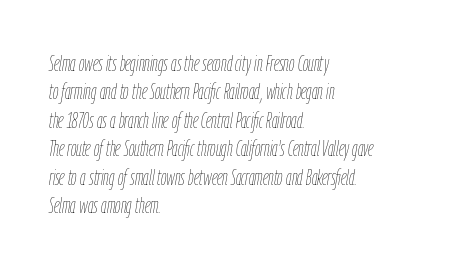
Q: Is the text bold? A: No.
Q: Is the text italic (slanted)? A: Yes, it leans right by about 9 degrees.
Q: Is the text underlined? A: No.
Q: How is the paragraph aligned? A: Left-aligned.
Q: Is the spacing between letters normal or unusually wide? A: Normal.
Q: Is the spacing between lines tight, normal or loose? A: Normal.
